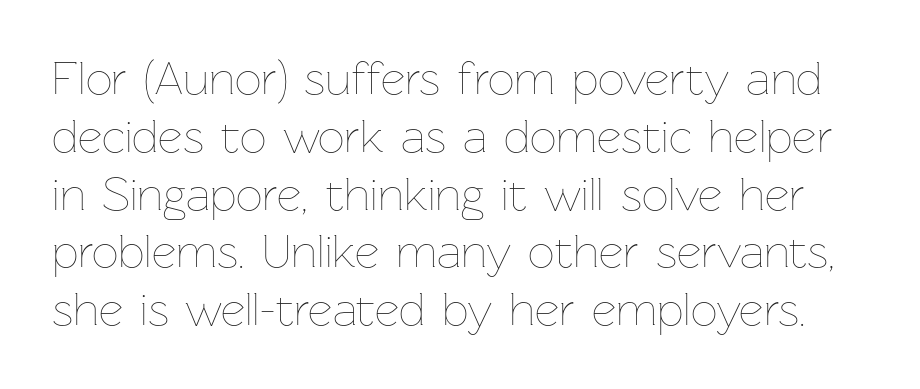
Is the letter spacing exaggerated? No — it looks like the ordinary default. The space beneath each line is pristine and unruled. A typesetter would mark this as roman, not italic. The characters are drawn with everyday or finer stroke widths. Here the designer chose a conventional face with non-uniform glyph widths.
